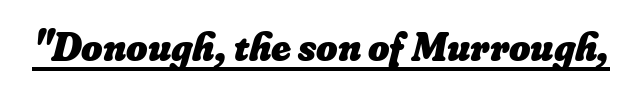
The image shows 41 px heavy type; set normal letter spacing, underlined; low stroke contrast and a small x-height.
